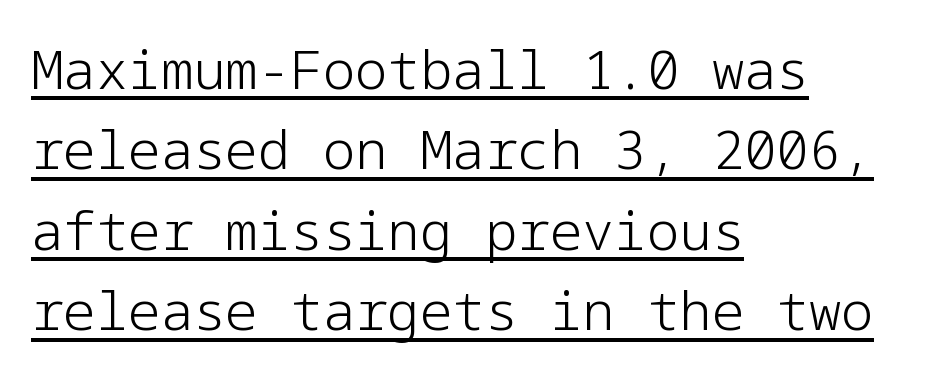
The image shows 54 px light sans-serif type, upright; set left-aligned, normal line spacing (1.49x), normal letter spacing, underlined; low stroke contrast and a medium x-height.
